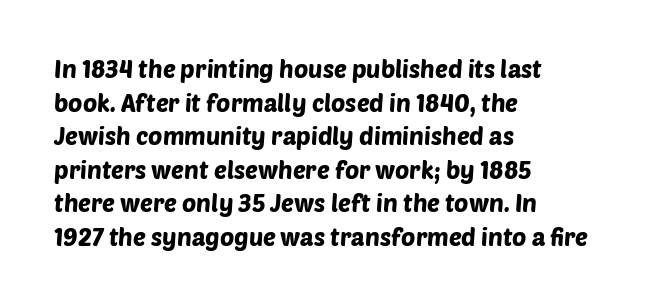
Anything drawn beneath the words? Only blank space. Horizontal bands of white between lines are of average thickness. Compared with typical body copy, the letter spacing here is the same. The setting favours the left margin, as ordinary paragraphs usually do.
